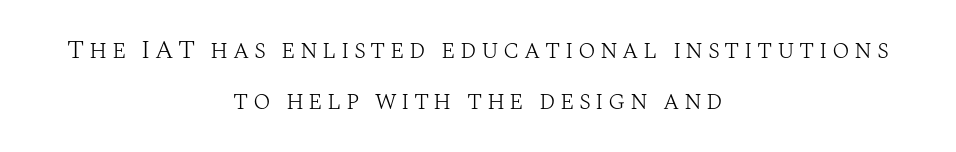
The image shows 26 px text type, upright; set centered, loose line spacing (1.96x), not underlined.
